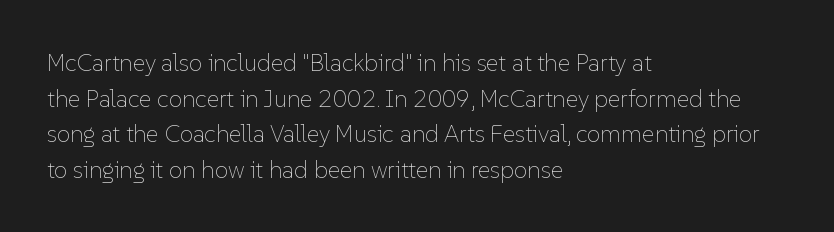
No italicization has been applied; the sample stays upright. Each line starts at the same left margin while the right side varies. Weight: regular or lighter. Compared with typical paragraphs, the rows here are spaced about the same. No extra tracking has been applied to these lines. Any mark beneath the type? The region is blank.
